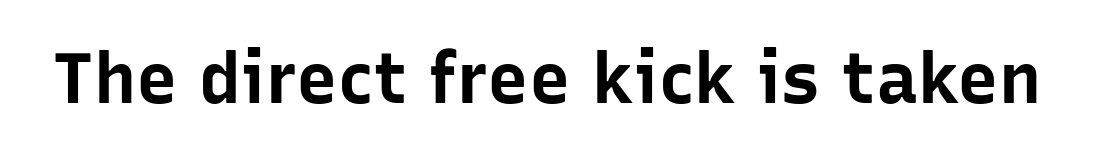
The image shows 70 px bold sans-serif type, upright; set normal letter spacing, not underlined; low stroke contrast and a medium x-height.
